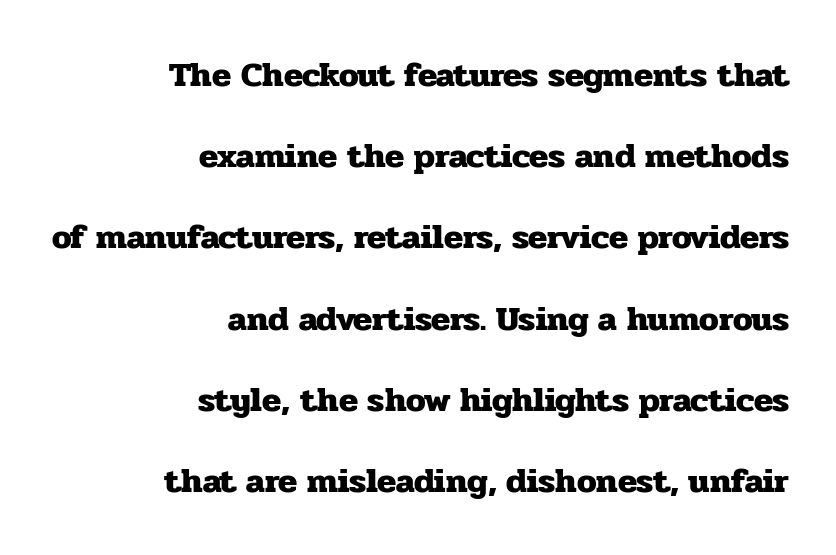
Notice how the stems are strictly vertical — no italics here. Think of a printed novel: that variable character pitch is what you see here. No extra tracking has been applied to these lines. The rendering uses a large line-height, opening up the rows. The text block is weighted toward the right margin, trailing off unevenly leftward.
